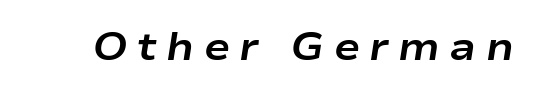
The sample has been set heavy, in full bold. The rendering inserts visible extra space after every character. Varying glyph widths throughout — classic text-font behaviour. Any mark beneath the type? The region is blank.
